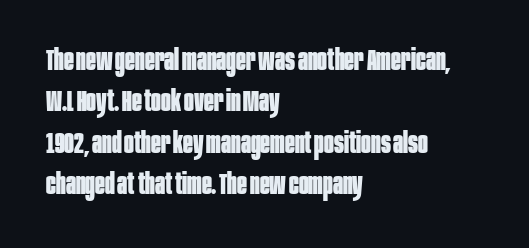
The rendering anchors every line to the left-hand side. This sample has the flowing, uneven cadence of proportional lettering. Vertical spacing — default. Students, this is bold: see how much ink each stroke carries.
